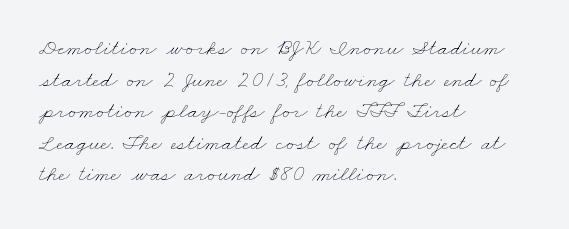
Nothing heavy about these letters — not bold at all. You could call the tracking neutral — neither tight nor loose. Is there much room between lines? A standard amount, neither cramped nor airy. Horizontally, the lines are justified to the leading edge only.
